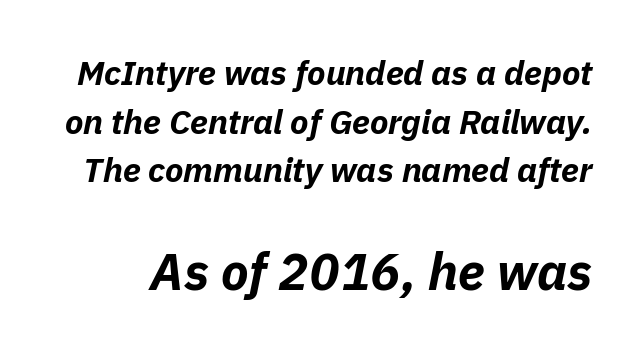
Q: Is the text bold? A: Yes.
Q: Is the text italic (slanted)? A: Yes, it leans right by about 11 degrees.
Q: Is the text underlined? A: No.
Q: Is the spacing between letters normal or unusually wide? A: Normal.
Q: Is the spacing between lines tight, normal or loose? A: Normal.
Q: Which block of text is set in a larger size, the first (top) or the second (bottom)? A: The second (bottom) one.
Q: Width (condensed, normal, or wide)? A: Normal.
Q: Stroke contrast? A: Low.
Q: x-height? A: Medium.
Q: Monospaced? A: No.
